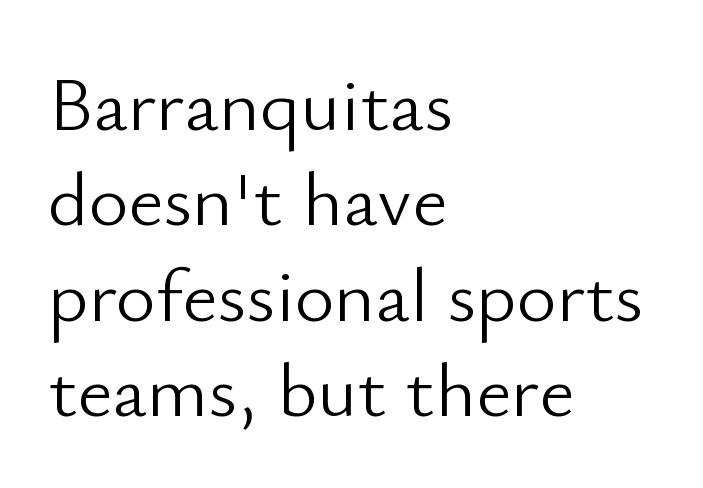
{"serif": "no", "italic": "no", "bold": "no", "weight": "light", "width": "normal", "stroke_contrast": "low", "x_height": "small", "monospaced": "no", "underline": "no", "align": "left", "line_spacing_ratio": 1.24, "letter_spacing": "normal", "letter_spacing_em": 0.0, "glyph_px": 77}
